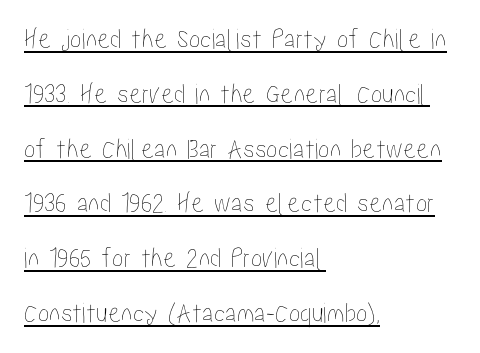
Q: Is the text italic (slanted)? A: No, it is upright.
Q: Is the text underlined? A: Yes.
Q: How is the paragraph aligned? A: Left-aligned.
Q: Is the spacing between letters normal or unusually wide? A: Normal.
Q: Width (condensed, normal, or wide)? A: Condensed.
Q: Stroke contrast? A: Low.
Q: x-height? A: Medium.
Q: Monospaced? A: No.
